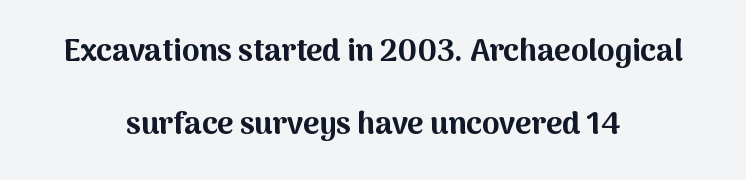
The image shows 31 px bold sans-serif type, upright; set centered, loose line spacing (2.36x), normal letter spacing, not underlined; medium stroke contrast and a medium x-height.
